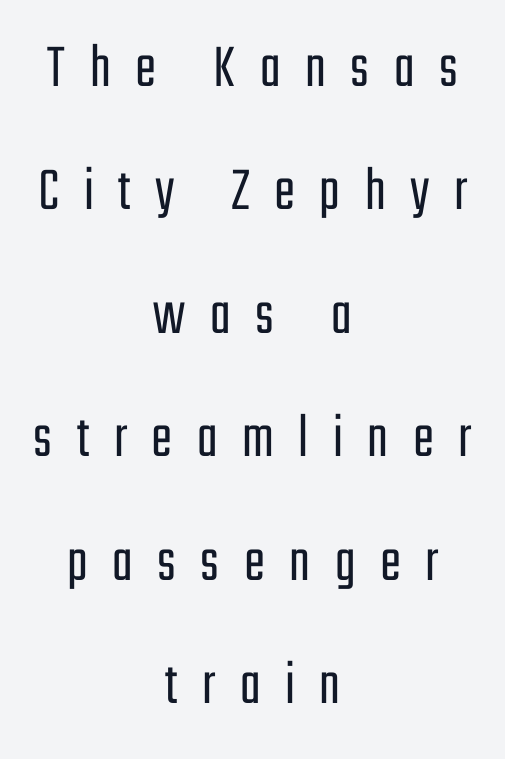
Glyph-to-glyph distance is far greater than everyday printed text. Interline gaps are noticeably wide in this sample. A centered setting, common on invitations and titles, is used for this passage. The area under the type is left untouched. Each letter's strokes conclude bluntly, with no projecting serifs.
